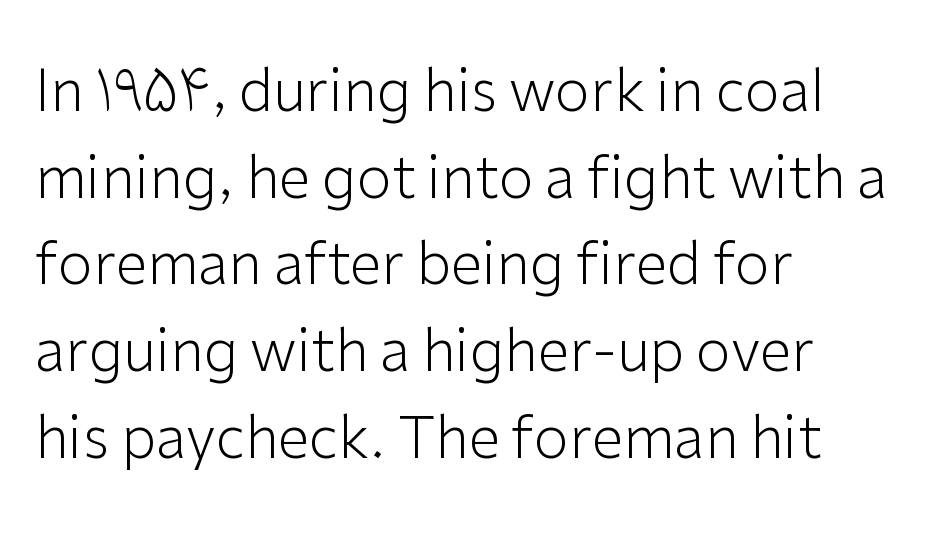
Q: Is the text bold? A: No.
Q: Is the text italic (slanted)? A: No, it is upright.
Q: Is the typeface a serif or a sans-serif typeface? A: Sans-serif.
Q: Is the text underlined? A: No.
Q: How is the paragraph aligned? A: Left-aligned.
Q: Is the spacing between letters normal or unusually wide? A: Normal.
Q: Is the spacing between lines tight, normal or loose? A: Normal.
Q: Width (condensed, normal, or wide)? A: Normal.
Q: Stroke contrast? A: Low.
Q: x-height? A: Medium.
Q: Monospaced? A: No.
